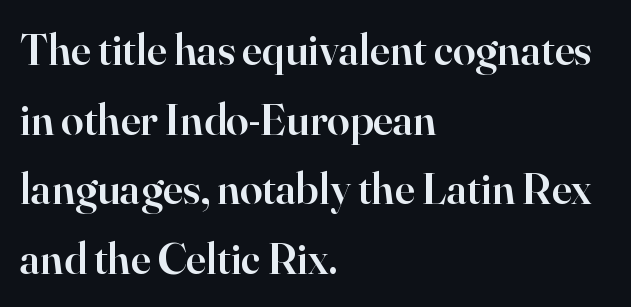
Lines of text with bare space underneath. No extra tracking has been applied to these lines. Little horizontal feet cap the strokes, marking this as serif type. Honestly, the row spacing looks completely unremarkable. This is the regular roman posture of the typeface.
